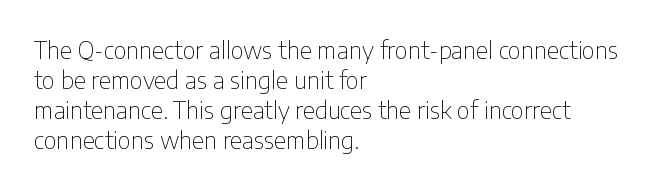
{"italic": "no", "bold": "no", "underline": "no", "align": "left", "line_spacing": "normal", "line_spacing_ratio": 1.25, "letter_spacing": "normal", "letter_spacing_em": 0.0, "glyph_px": 24}
